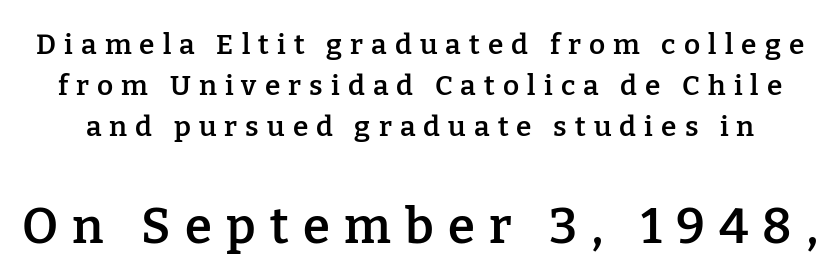
The image shows 49 px semibold serif type, upright; set normal line spacing (1.47x), unusually wide letter spacing (+0.29 em), not underlined; the second (bottom) block is 1.75x larger; low stroke contrast and a medium x-height.
